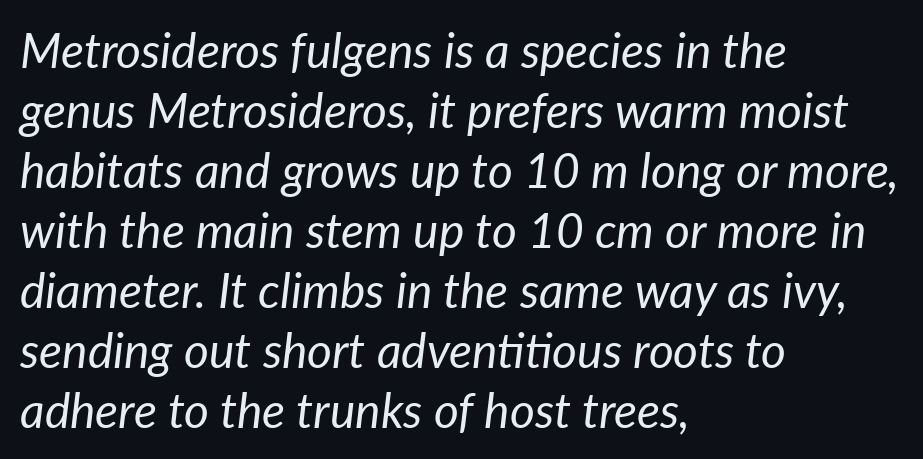
The image shows 48 px regular-weight type, italic (leaning right); set left-aligned, normal line spacing (1.25x), normal letter spacing, not underlined; low stroke contrast and a medium x-height.
